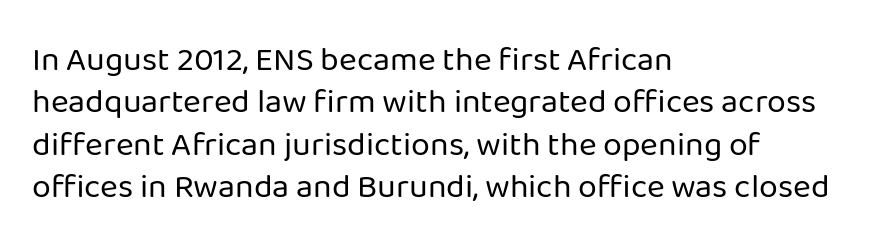
{"serif": "no", "italic": "no", "bold": "no", "weight": "regular", "width": "normal", "stroke_contrast": "low", "x_height": "medium", "monospaced": "no", "underline": "no", "align": "left", "line_spacing": "normal", "line_spacing_ratio": 1.25, "letter_spacing": "normal", "letter_spacing_em": 0.0, "glyph_px": 34}
